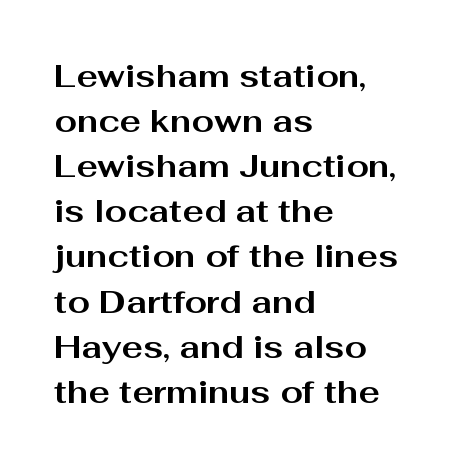
Q: Is the text bold? A: Yes.
Q: Is the text italic (slanted)? A: No, it is upright.
Q: Is the typeface a serif or a sans-serif typeface? A: Sans-serif.
Q: Is the text underlined? A: No.
Q: How is the paragraph aligned? A: Left-aligned.
Q: Is the spacing between letters normal or unusually wide? A: Normal.
Q: Is the spacing between lines tight, normal or loose? A: Normal.
Q: Width (condensed, normal, or wide)? A: Wide.
Q: Stroke contrast? A: Medium.
Q: x-height? A: Medium.
Q: Monospaced? A: No.
